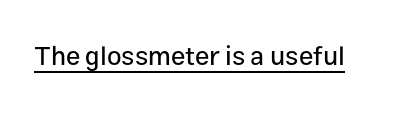
Q: Is the text italic (slanted)? A: No, it is upright.
Q: Is the text underlined? A: Yes.
Q: Is the spacing between letters normal or unusually wide? A: Normal.
